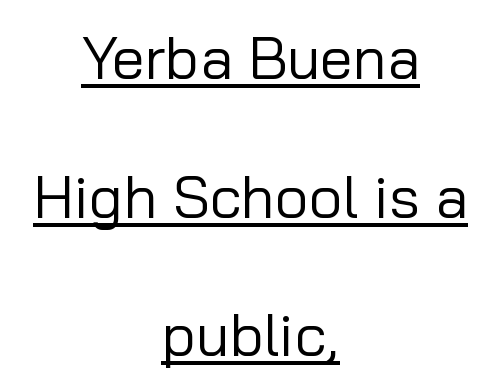
Stem width sits at or under what a default text font uses. Both edges are ragged and mirror each other, which tells us the setting is centered. Italic? Not at all — the glyphs are vertical. Does the leading feel generous? Absolutely, it's lavish. Words appear dense and cohesive because spacing is normal.
